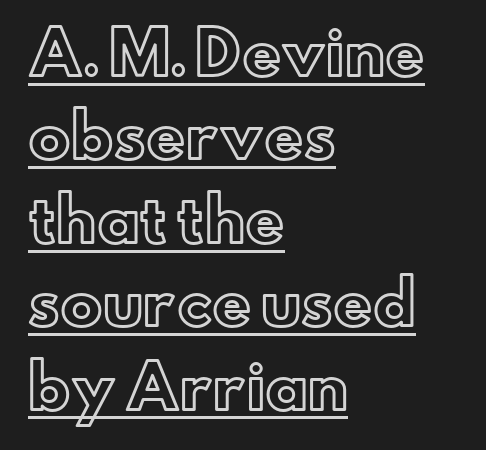
Q: Is the text italic (slanted)? A: No, it is upright.
Q: Is the text underlined? A: Yes.
Q: How is the paragraph aligned? A: Left-aligned.
Q: Is the spacing between letters normal or unusually wide? A: Normal.
Q: Is the spacing between lines tight, normal or loose? A: Normal.
Q: Width (condensed, normal, or wide)? A: Normal.
Q: x-height? A: Small.
Q: Monospaced? A: No.
